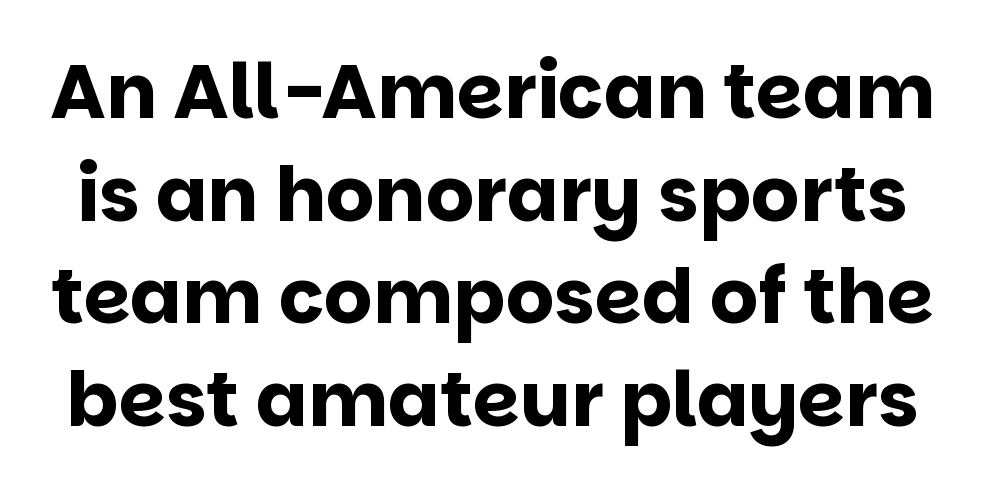
Q: Is the text bold? A: Yes.
Q: Is the text italic (slanted)? A: No, it is upright.
Q: Is the typeface a serif or a sans-serif typeface? A: Sans-serif.
Q: Is the text underlined? A: No.
Q: Is the spacing between letters normal or unusually wide? A: Normal.
Q: Is the spacing between lines tight, normal or loose? A: Normal.
Q: Width (condensed, normal, or wide)? A: Normal.
Q: Stroke contrast? A: Low.
Q: x-height? A: Large.
Q: Monospaced? A: No.
